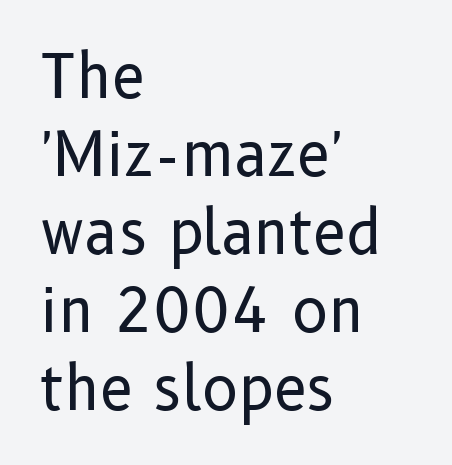
Q: Is the text bold? A: No.
Q: Is the text italic (slanted)? A: No, it is upright.
Q: Is the typeface a serif or a sans-serif typeface? A: Sans-serif.
Q: Is the text underlined? A: No.
Q: How is the paragraph aligned? A: Left-aligned.
Q: Is the spacing between letters normal or unusually wide? A: Normal.
Q: Is the spacing between lines tight, normal or loose? A: Normal.
Q: Width (condensed, normal, or wide)? A: Normal.
Q: Stroke contrast? A: Low.
Q: x-height? A: Medium.
Q: Monospaced? A: No.
